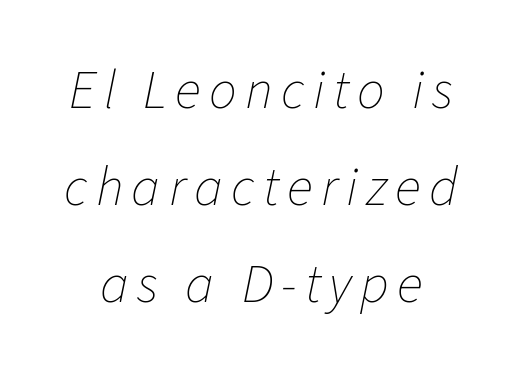
Q: Is the text bold? A: No.
Q: Is the text italic (slanted)? A: Yes, it leans right by about 11 degrees.
Q: Is the text underlined? A: No.
Q: Width (condensed, normal, or wide)? A: Normal.
Q: Stroke contrast? A: Low.
Q: x-height? A: Medium.
Q: Monospaced? A: No.
